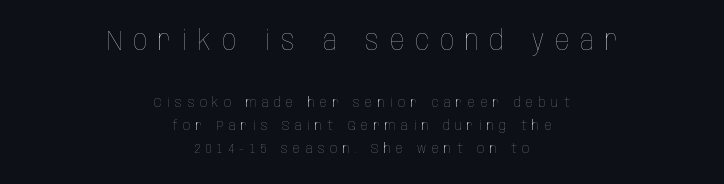
Q: Is the text bold? A: No.
Q: Is the text italic (slanted)? A: No, it is upright.
Q: Is the text underlined? A: No.
Q: How is the paragraph aligned? A: Centered.
Q: Is the spacing between letters normal or unusually wide? A: Unusually wide.
Q: Is the spacing between lines tight, normal or loose? A: Normal.
Q: Which block of text is set in a larger size, the first (top) or the second (bottom)? A: The first (top) one.
Q: Width (condensed, normal, or wide)? A: Condensed.
Q: Stroke contrast? A: Low.
Q: x-height? A: Large.
Q: Monospaced? A: No.
